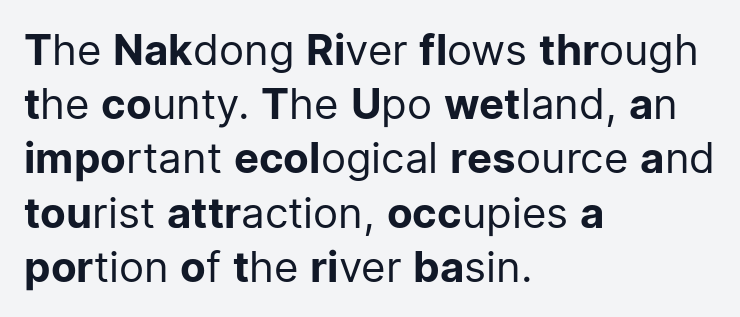
{"serif": "no", "italic": "no", "bold": "no", "weight": "regular", "width": "normal", "stroke_contrast": "low", "x_height": "medium", "monospaced": "no", "underline": "no", "align": "left", "line_spacing": "normal", "line_spacing_ratio": 1.29, "letter_spacing": "normal", "letter_spacing_em": 0.0, "glyph_px": 42}
